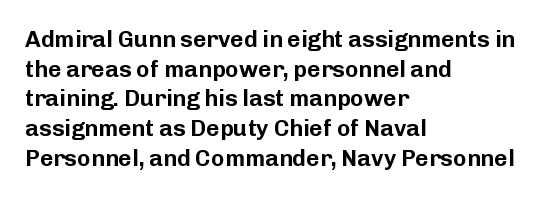
The image shows 23 px text type, upright; set left-aligned, normal line spacing (1.29x), normal letter spacing, not underlined.
